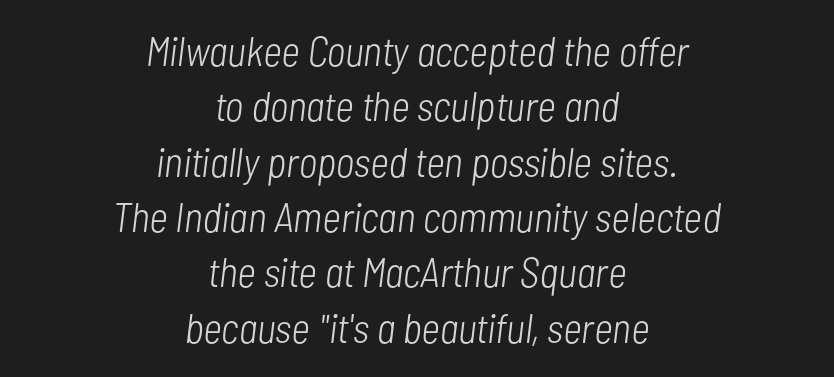
Characters are canted at an angle relative to the baseline's perpendicular. The words here are not underlined. Does the copy run flush right? No — it is centered line by line. Compared with typical body copy, the letter spacing here is the same.
